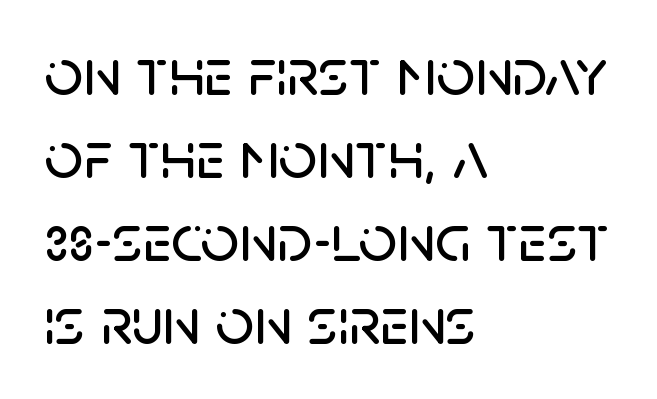
The image shows 68 px sans-serif type, upright; set left-aligned, line spacing 1.22x, normal letter spacing, not underlined; low stroke contrast and a large x-height.
